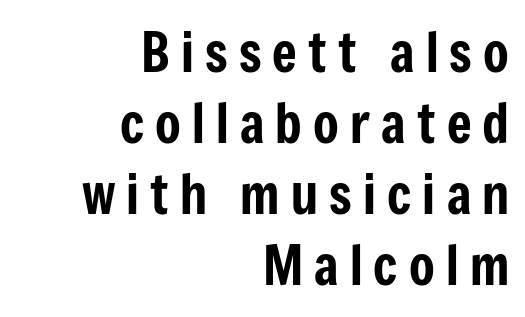
{"serif": "no", "italic": "no", "width": "condensed", "stroke_contrast": "low", "x_height": "medium", "monospaced": "no", "underline": "no", "align": "right", "line_spacing": "normal", "line_spacing_ratio": 1.34, "letter_spacing": "wide", "letter_spacing_em": 0.21, "glyph_px": 53}
